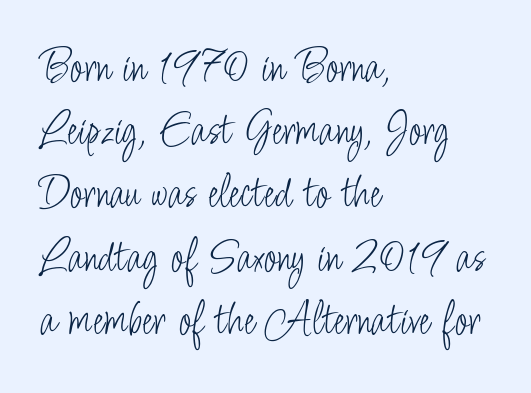
This sample has the flowing, uneven cadence of proportional lettering. Caption: face not bold, strokes unweighted. Any mark beneath the type? The region is blank. A typesetter would call this zero additional tracking. Classification — sans serif.
